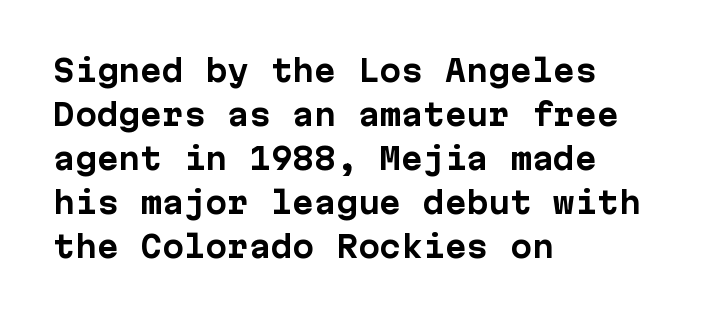
The image shows 29 px bold sans-serif type, upright; set left-aligned, normal line spacing (1.52x), normal letter spacing, not underlined; low stroke contrast and a medium x-height.
